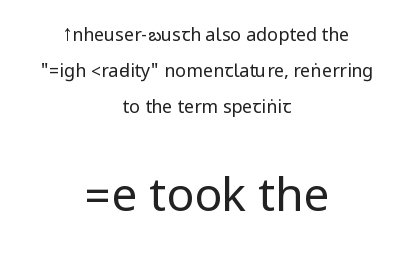
The passage shown is not bold in any degree. Top chunk: small. Bottom chunk: large. Every row of glyphs is offset so its center matches the block's center. Compared with typical paragraphs, the rows here are farther apart.
